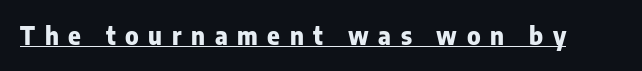
Q: Is the text bold? A: Yes.
Q: Is the text italic (slanted)? A: No, it is upright.
Q: Is the text underlined? A: Yes.
Q: Is the spacing between letters normal or unusually wide? A: Unusually wide.
